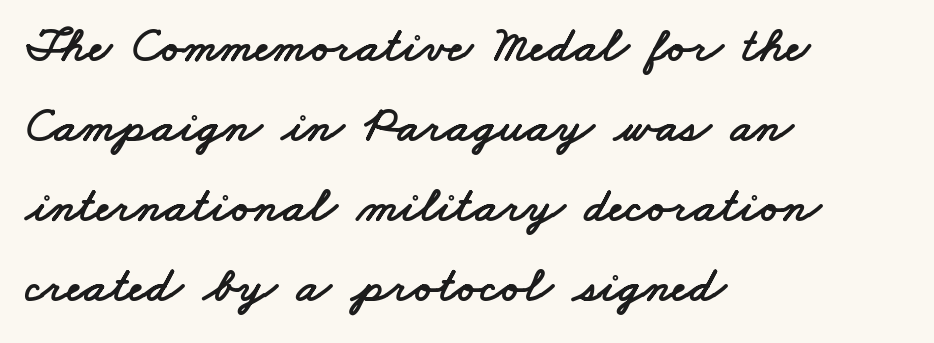
{"serif": "no", "width": "wide", "stroke_contrast": "low", "x_height": "small", "monospaced": "no", "underline": "no", "align": "left", "line_spacing": "normal", "line_spacing_ratio": 1.6, "letter_spacing": "normal", "letter_spacing_em": 0.0, "glyph_px": 50}
